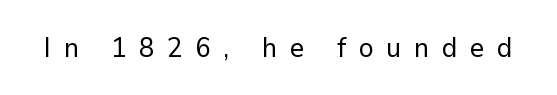
Decoration check: the copy has no underline. In terms of letterspacing, this is a distinctly airy, spread setting. The axis of the letterforms is exactly vertical. You could not count columns in this text — the font is proportionally spaced. Check where the strokes stop: nothing finishes them off — pure sans.
